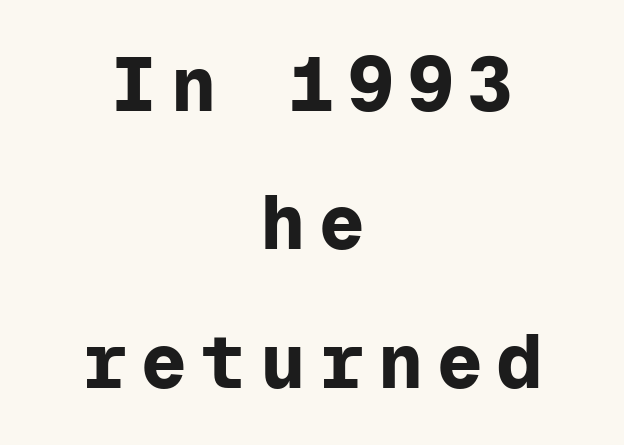
{"serif": "no", "italic": "no", "bold": "yes", "weight": "bold", "width": "normal", "stroke_contrast": "low", "x_height": "medium", "monospaced": "yes", "underline": "no", "align": "center", "line_spacing_ratio": 1.82, "glyph_px": 76}
